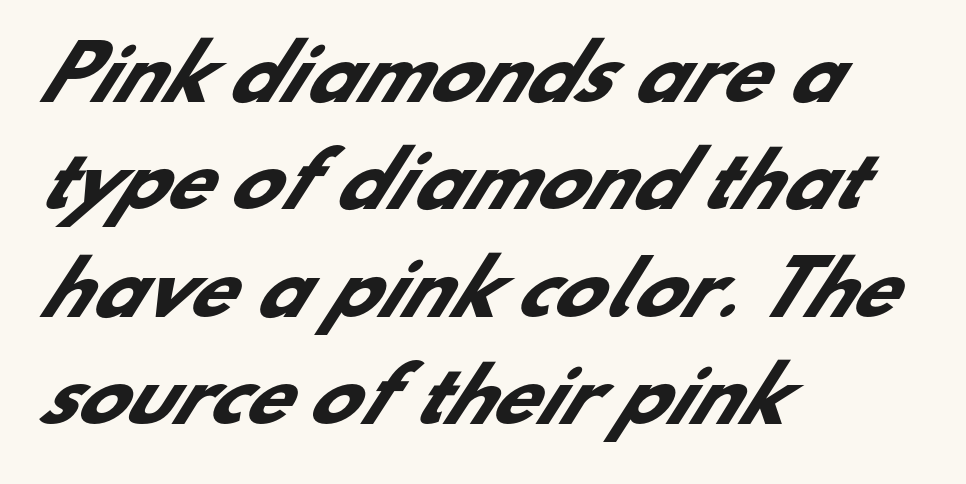
{"serif": "no", "bold": "yes", "weight": "heavy", "width": "normal", "stroke_contrast": "low", "x_height": "small", "monospaced": "no", "underline": "no", "align": "left", "line_spacing": "normal", "line_spacing_ratio": 1.47, "letter_spacing": "normal", "letter_spacing_em": 0.0, "glyph_px": 73}
